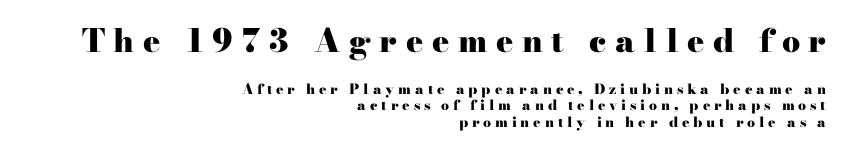
{"serif": "yes", "italic": "no", "bold": "yes", "weight": "heavy", "width": "wide", "stroke_contrast": "high", "x_height": "small", "monospaced": "no", "underline": "no", "align": "right", "line_spacing": "tight", "line_spacing_ratio": 1.15, "letter_spacing": "wide", "letter_spacing_em": 0.27, "larger_block": "first", "size_ratio": 2.29, "glyph_px": 32}
